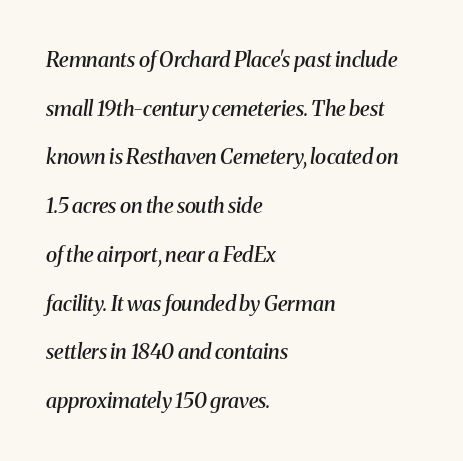
The image shows 21 px text type, italic (leaning right); set left-aligned, loose line spacing (2.32x), normal letter spacing, not underlined.
